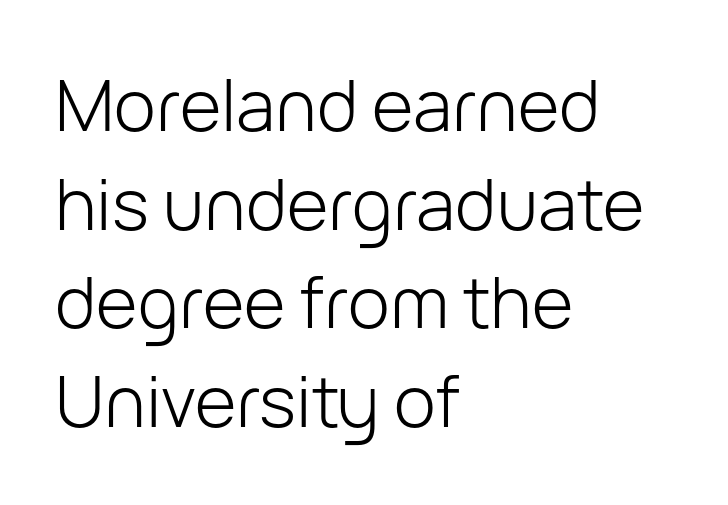
No italicization has been applied; the sample stays upright. Interline gaps are of average width in this sample. These lines are composed in type without serifs. The area under the type is left untouched. Is the letter spacing exaggerated? No — it looks like the ordinary default. Horizontally, the lines are justified to the leading edge only.
